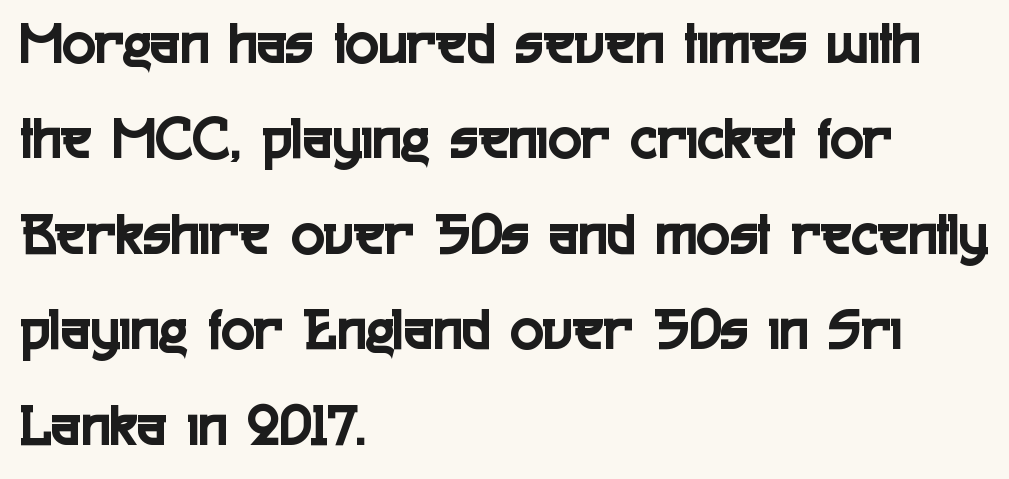
Q: Is the text italic (slanted)? A: No, it is upright.
Q: Is the typeface a serif or a sans-serif typeface? A: Sans-serif.
Q: Is the text underlined? A: No.
Q: How is the paragraph aligned? A: Left-aligned.
Q: Is the spacing between letters normal or unusually wide? A: Normal.
Q: Is the spacing between lines tight, normal or loose? A: Normal.
Q: Width (condensed, normal, or wide)? A: Condensed.
Q: x-height? A: Medium.
Q: Monospaced? A: No.
